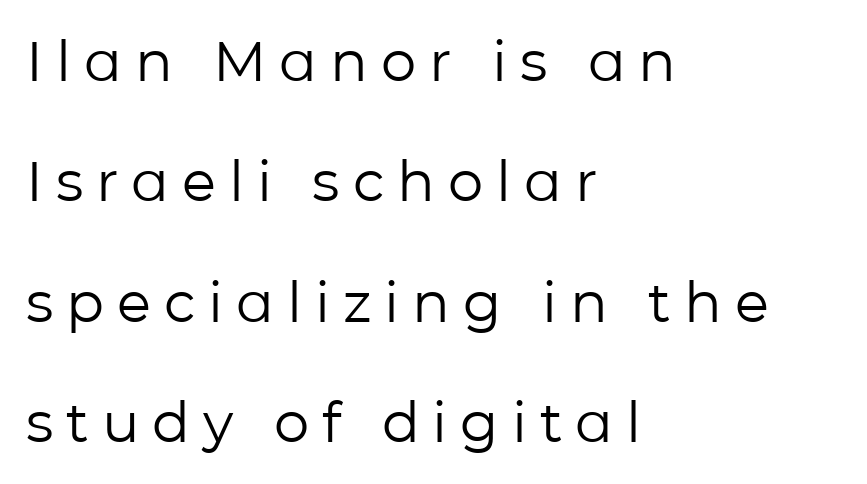
The image shows 56 px regular-weight sans-serif type, upright; set left-aligned, loose line spacing (2.15x), unusually wide letter spacing (+0.23 em), not underlined; low stroke contrast and a medium x-height.
